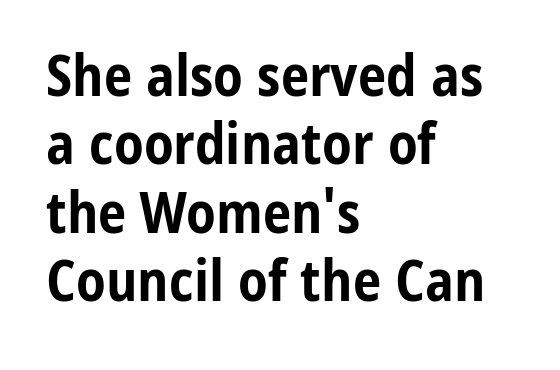
The image shows 57 px bold, condensed sans-serif type, upright; set left-aligned, line spacing 1.2x, normal letter spacing, not underlined; low stroke contrast and a medium x-height.
